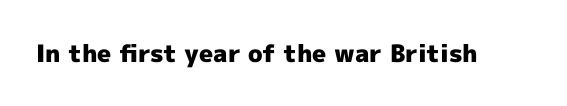
Q: Is the text bold? A: Yes.
Q: Is the text italic (slanted)? A: No, it is upright.
Q: Is the text underlined? A: No.
Q: Is the spacing between letters normal or unusually wide? A: Normal.
